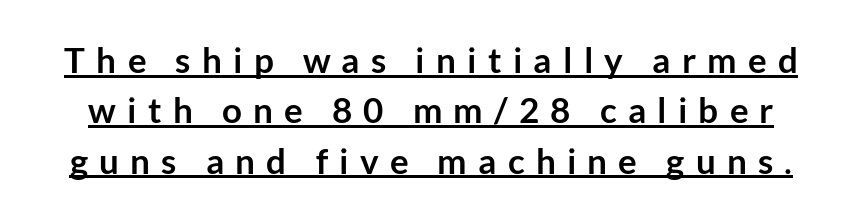
The image shows 35 px semibold sans-serif type, upright; set normal line spacing (1.44x), unusually wide letter spacing (+0.32 em), underlined; low stroke contrast and a medium x-height.
